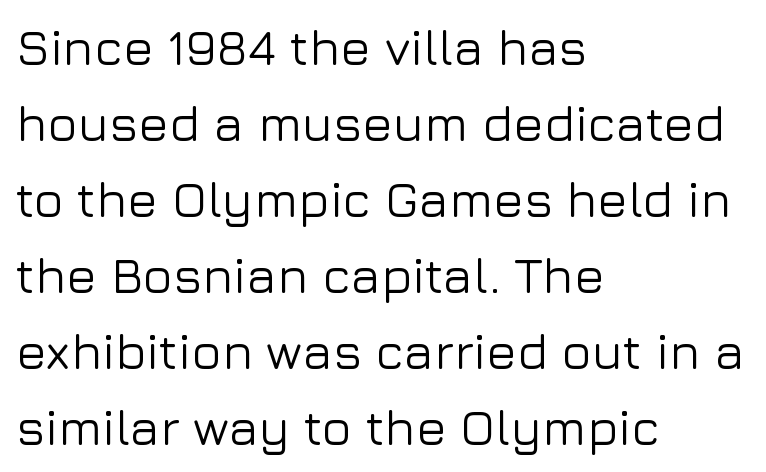
The image shows 50 px sans-serif type, upright; set left-aligned, normal line spacing (1.52x), normal letter spacing, not underlined; low stroke contrast and a medium x-height.
